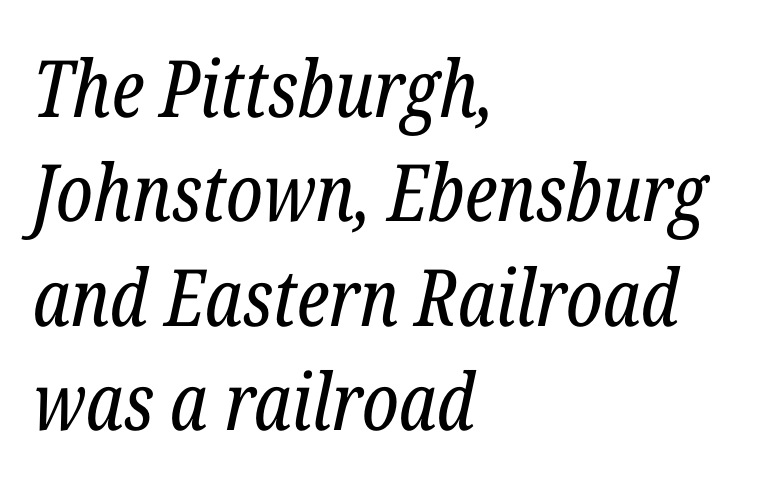
Q: Is the text bold? A: No.
Q: Is the text italic (slanted)? A: Yes, it leans right by about 12 degrees.
Q: Is the typeface a serif or a sans-serif typeface? A: Serif.
Q: Is the text underlined? A: No.
Q: How is the paragraph aligned? A: Left-aligned.
Q: Is the spacing between letters normal or unusually wide? A: Normal.
Q: Is the spacing between lines tight, normal or loose? A: Normal.
Q: Width (condensed, normal, or wide)? A: Condensed.
Q: Stroke contrast? A: Low.
Q: x-height? A: Medium.
Q: Monospaced? A: No.
